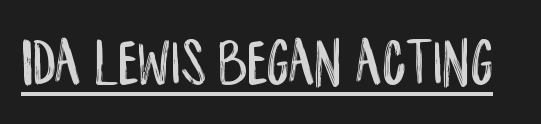
Q: Is the text italic (slanted)? A: No, it is upright.
Q: Is the typeface a serif or a sans-serif typeface? A: Sans-serif.
Q: Is the text underlined? A: Yes.
Q: Is the spacing between letters normal or unusually wide? A: Normal.
Q: Width (condensed, normal, or wide)? A: Condensed.
Q: Stroke contrast? A: Low.
Q: x-height? A: Large.
Q: Monospaced? A: No.
